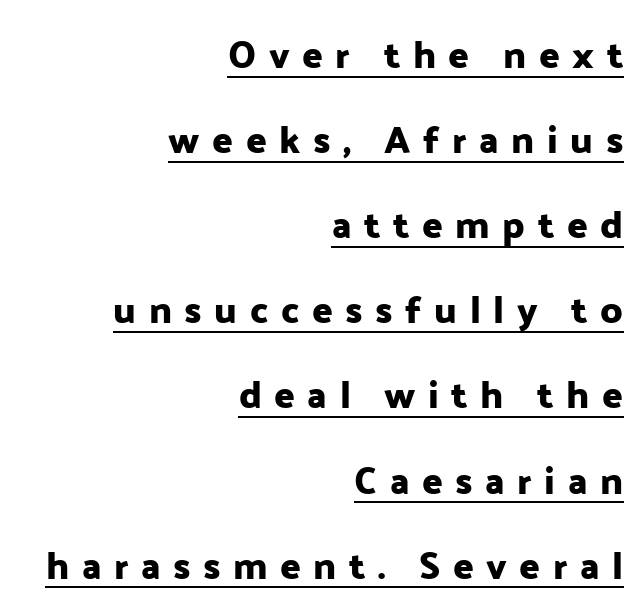
The image shows 38 px sans-serif type, upright; set right-aligned, loose line spacing (2.24x), unusually wide letter spacing (+0.33 em), underlined; low stroke contrast and a medium x-height.
